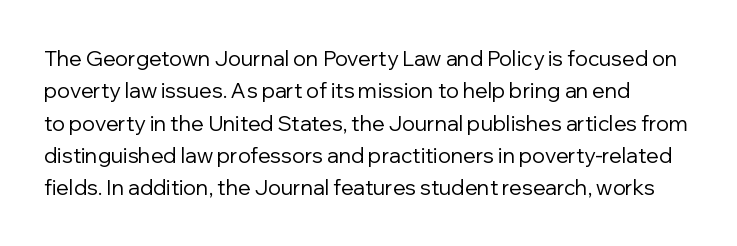
Q: Is the text bold? A: No.
Q: Is the text italic (slanted)? A: No, it is upright.
Q: Is the text underlined? A: No.
Q: Is the spacing between letters normal or unusually wide? A: Normal.
Q: Is the spacing between lines tight, normal or loose? A: Normal.
